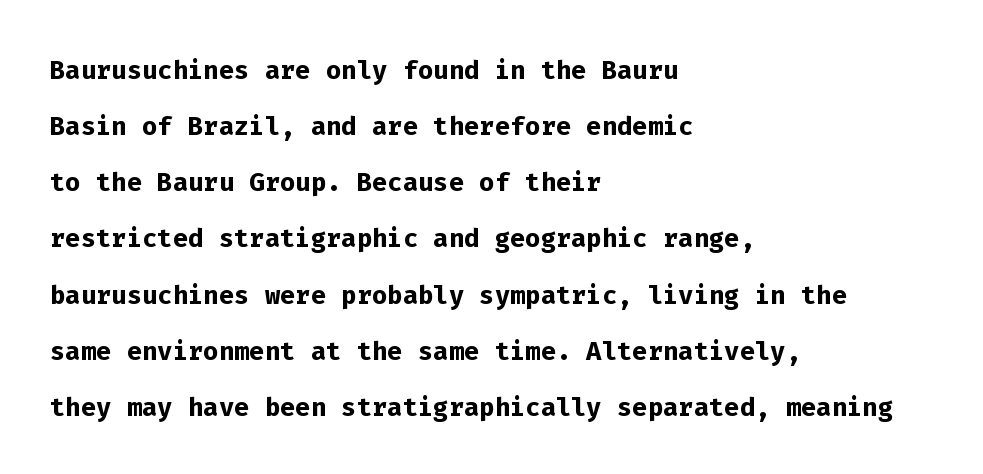
Q: Is the text bold? A: Yes.
Q: Is the text italic (slanted)? A: No, it is upright.
Q: Is the typeface a serif or a sans-serif typeface? A: Sans-serif.
Q: Is the text underlined? A: No.
Q: How is the paragraph aligned? A: Left-aligned.
Q: Is the spacing between letters normal or unusually wide? A: Normal.
Q: Is the spacing between lines tight, normal or loose? A: Normal.
Q: Width (condensed, normal, or wide)? A: Normal.
Q: Stroke contrast? A: Low.
Q: x-height? A: Medium.
Q: Monospaced? A: Yes.
